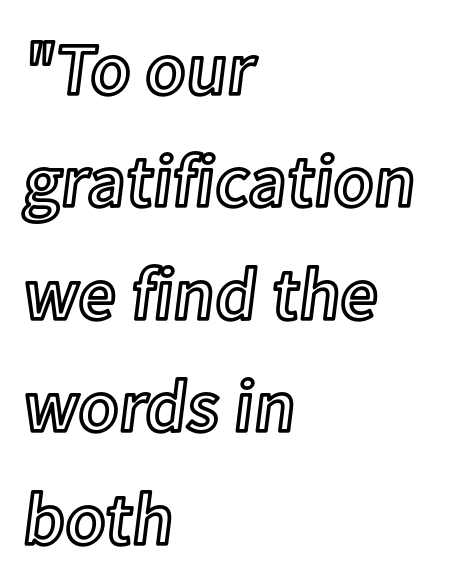
{"width": "normal", "x_height": "medium", "monospaced": "no", "underline": "no", "align": "left", "line_spacing": "normal", "line_spacing_ratio": 1.52, "letter_spacing": "normal", "letter_spacing_em": 0.0, "glyph_px": 74}
